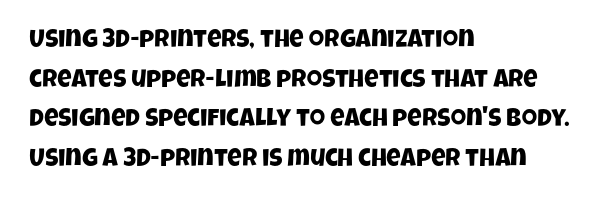
{"underline": "no", "align": "left", "line_spacing": "normal", "line_spacing_ratio": 1.59, "letter_spacing": "normal", "letter_spacing_em": 0.0, "glyph_px": 25}
